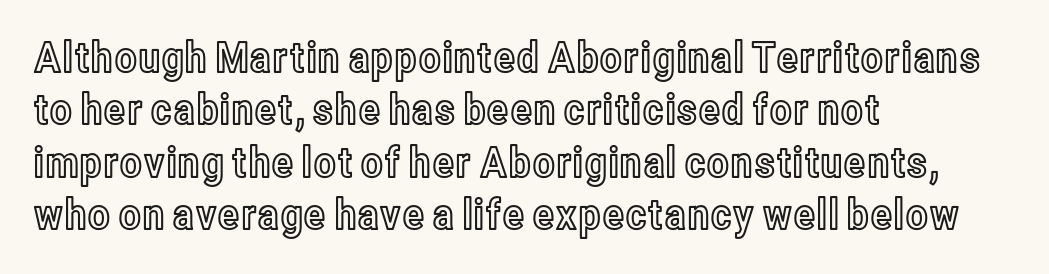
{"italic": "no", "width": "condensed", "x_height": "medium", "monospaced": "no", "underline": "no", "align": "left", "line_spacing": "normal", "line_spacing_ratio": 1.25, "letter_spacing": "normal", "letter_spacing_em": 0.0, "glyph_px": 42}
